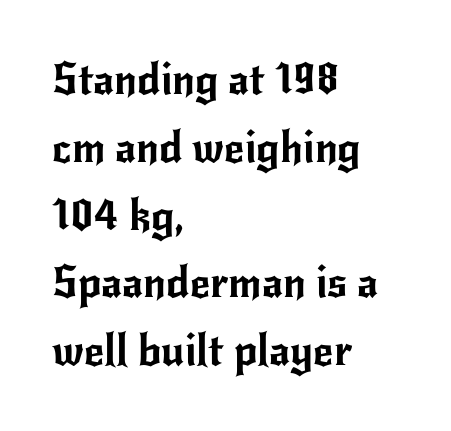
{"serif": "no", "italic": "no", "width": "normal", "stroke_contrast": "low", "x_height": "small", "monospaced": "no", "underline": "no", "align": "left", "line_spacing": "normal", "line_spacing_ratio": 1.54, "letter_spacing": "normal", "letter_spacing_em": 0.0, "glyph_px": 44}
